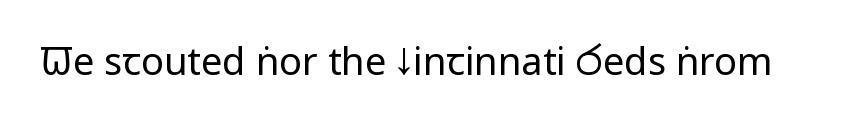
Q: Is the text bold? A: No.
Q: Is the text italic (slanted)? A: No, it is upright.
Q: Is the typeface a serif or a sans-serif typeface? A: Sans-serif.
Q: Is the text underlined? A: No.
Q: Is the spacing between letters normal or unusually wide? A: Normal.
Q: Width (condensed, normal, or wide)? A: Condensed.
Q: Stroke contrast? A: Low.
Q: x-height? A: Large.
Q: Monospaced? A: No.
